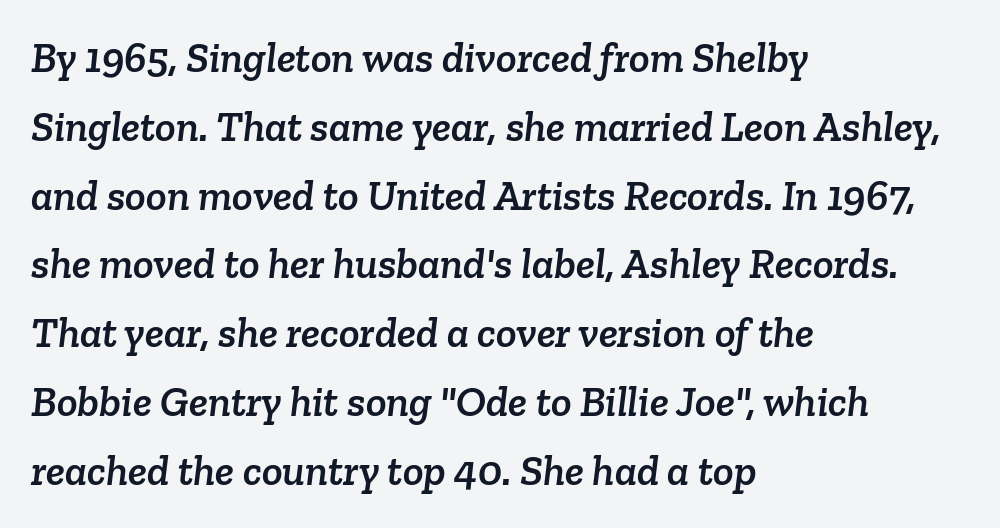
Q: Is the typeface a serif or a sans-serif typeface? A: Serif.
Q: Is the text underlined? A: No.
Q: How is the paragraph aligned? A: Left-aligned.
Q: Is the spacing between letters normal or unusually wide? A: Normal.
Q: Is the spacing between lines tight, normal or loose? A: Normal.
Q: Width (condensed, normal, or wide)? A: Normal.
Q: Stroke contrast? A: Low.
Q: x-height? A: Medium.
Q: Monospaced? A: No.
